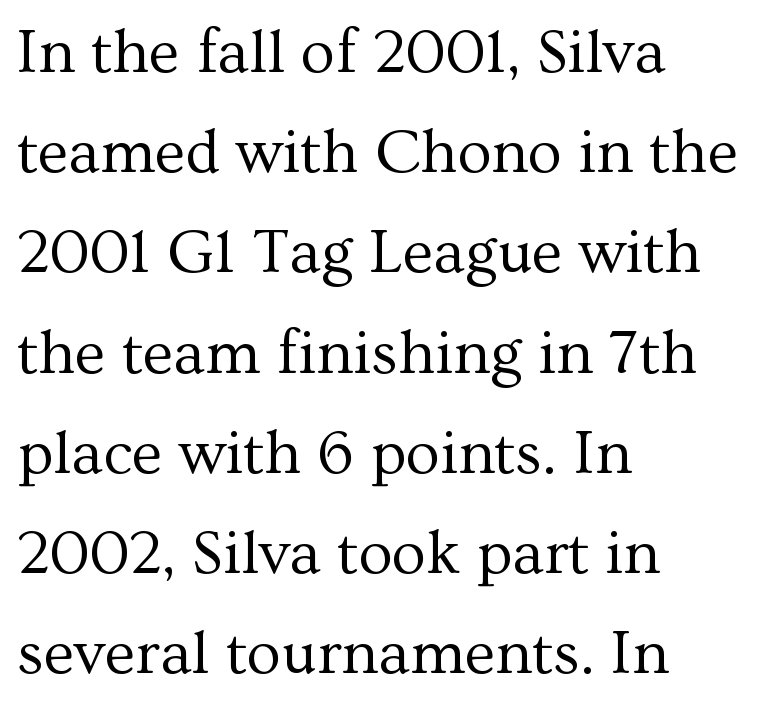
Does the copy run flush right? No — it runs flush left. A typesetter would call this proportional, since set widths differ per character. A roman cut, with each character standing at attention. Serifs: yes, visible at the terminals of the letterforms.
